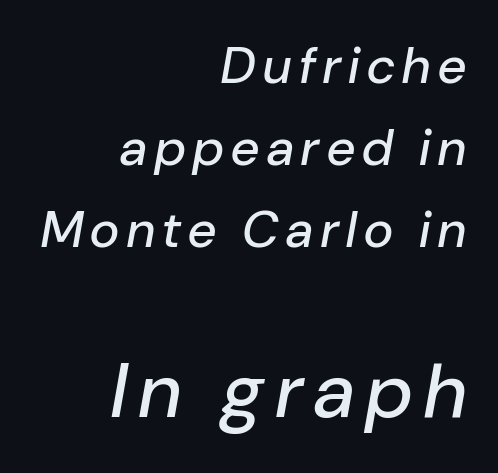
Two sizes are in play, and the larger belongs to the second block. The face used here has a pronounced slope to its letters. This rendering uses right alignment, leaving the left contour irregular. Quick note: interline space is typical. Decoration check: the copy has no underline. Here the designer chose a conventional face with non-uniform glyph widths.
